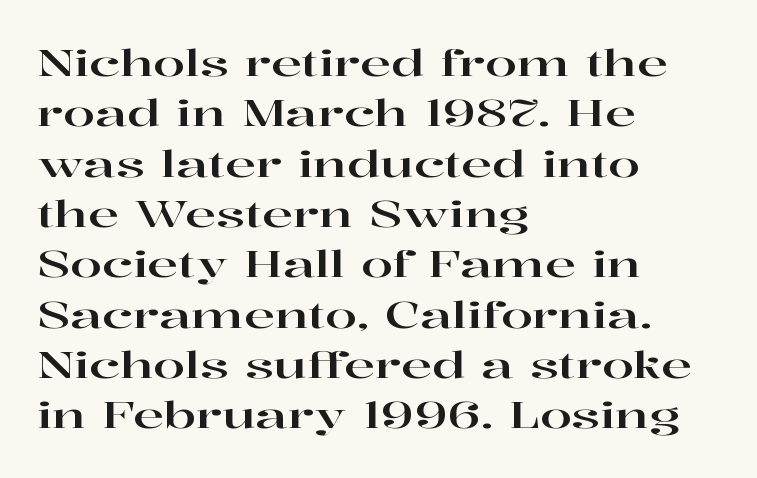
{"serif": "yes", "italic": "no", "width": "wide", "stroke_contrast": "high", "x_height": "medium", "monospaced": "no", "underline": "no", "align": "left", "line_spacing": "normal", "line_spacing_ratio": 1.36, "letter_spacing": "normal", "letter_spacing_em": 0.0, "glyph_px": 37}
